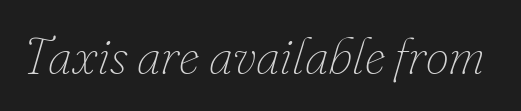
The image shows 52 px thin type, italic (leaning right); set normal letter spacing, not underlined; low stroke contrast and a small x-height.
